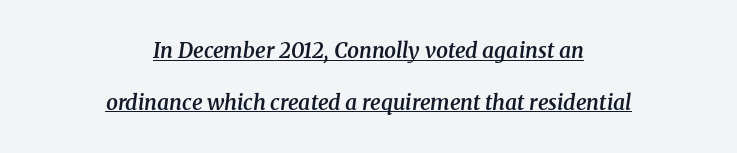
The image shows 21 px text type, italic (leaning right); set centered, loose line spacing (2.46x), normal letter spacing, underlined.
